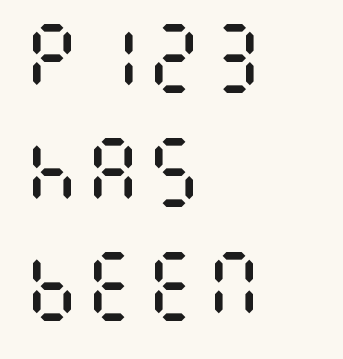
The image shows 76 px regular-weight, condensed type, upright; set left-aligned, normal line spacing (1.5x), normal letter spacing, not underlined; medium stroke contrast and a large x-height.
